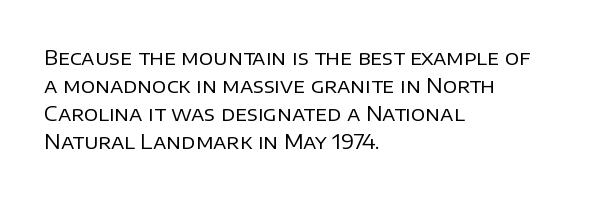
Q: Is the text bold? A: No.
Q: Is the text italic (slanted)? A: No, it is upright.
Q: Is the text underlined? A: No.
Q: How is the paragraph aligned? A: Left-aligned.
Q: Is the spacing between letters normal or unusually wide? A: Normal.
Q: Is the spacing between lines tight, normal or loose? A: Normal.
